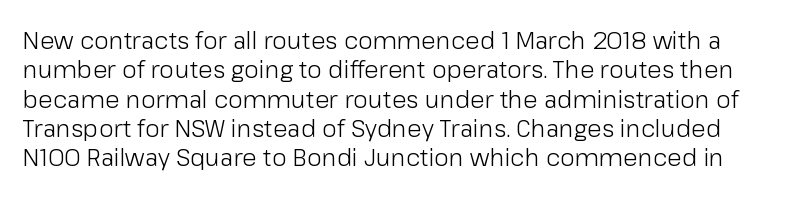
Q: Is the text bold? A: No.
Q: Is the text italic (slanted)? A: No, it is upright.
Q: Is the text underlined? A: No.
Q: Is the spacing between letters normal or unusually wide? A: Normal.
